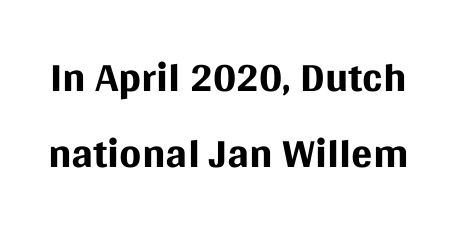
The image shows 63 px regular-weight sans-serif type, upright; set line spacing 1.2x, normal letter spacing, not underlined; medium stroke contrast and a large x-height.
